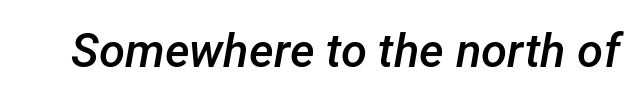
Q: Is the text bold? A: Semi-bold.
Q: Is the text italic (slanted)? A: Yes, it leans right by about 12 degrees.
Q: Is the text underlined? A: No.
Q: Is the spacing between letters normal or unusually wide? A: Normal.
Q: Width (condensed, normal, or wide)? A: Normal.
Q: Stroke contrast? A: Low.
Q: x-height? A: Medium.
Q: Monospaced? A: No.
